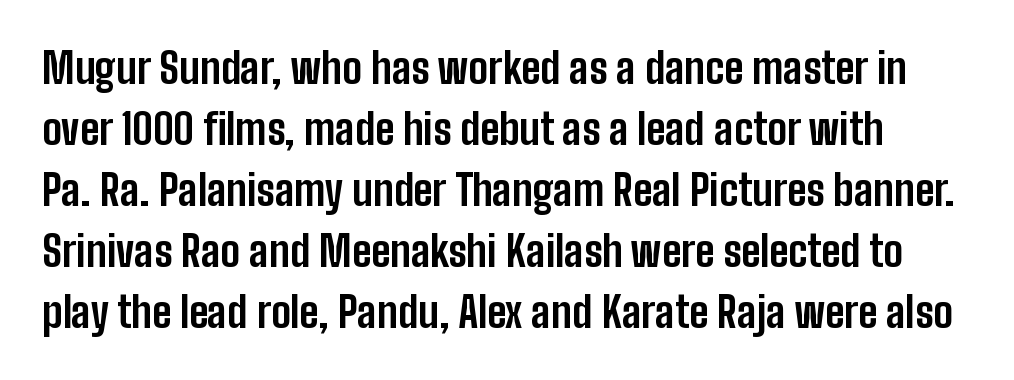
The typesetting leans heavy: a genuine bold. The passage shown is not underscored anywhere. Varying glyph widths throughout — classic text-font behaviour. Short note: letters normally spaced. This block has exactly the height ordinary leading produces. The letters stand straight up with perfectly vertical stems.
